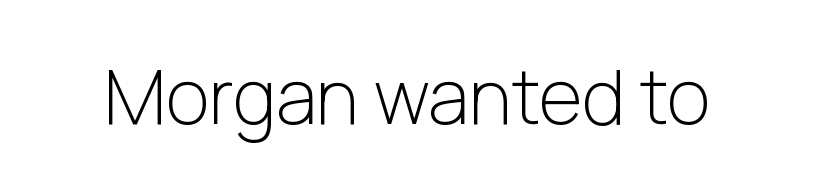
Q: Is the text bold? A: No.
Q: Is the text italic (slanted)? A: No, it is upright.
Q: Is the typeface a serif or a sans-serif typeface? A: Sans-serif.
Q: Is the text underlined? A: No.
Q: Is the spacing between letters normal or unusually wide? A: Normal.
Q: Width (condensed, normal, or wide)? A: Normal.
Q: Stroke contrast? A: Low.
Q: x-height? A: Medium.
Q: Monospaced? A: No.
